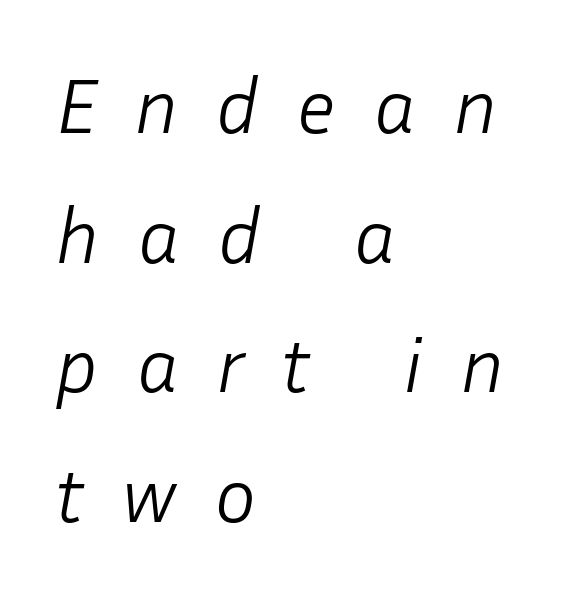
The image shows 79 px light type, italic (leaning right); set left-aligned, normal line spacing (1.64x), unusually wide letter spacing (+0.47 em), not underlined; low stroke contrast and a medium x-height.
